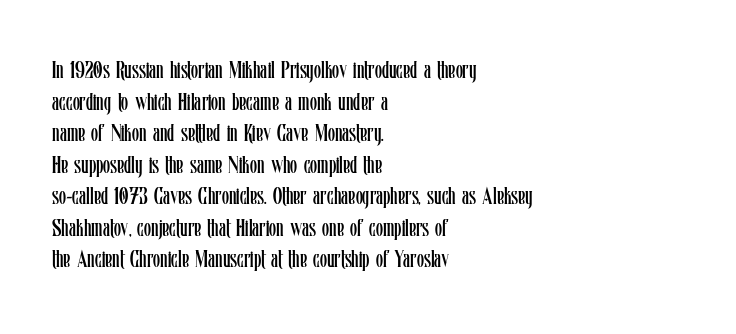
Q: Is the text bold? A: No.
Q: Is the text italic (slanted)? A: No, it is upright.
Q: Is the text underlined? A: No.
Q: How is the paragraph aligned? A: Left-aligned.
Q: Is the spacing between letters normal or unusually wide? A: Normal.
Q: Is the spacing between lines tight, normal or loose? A: Normal.
